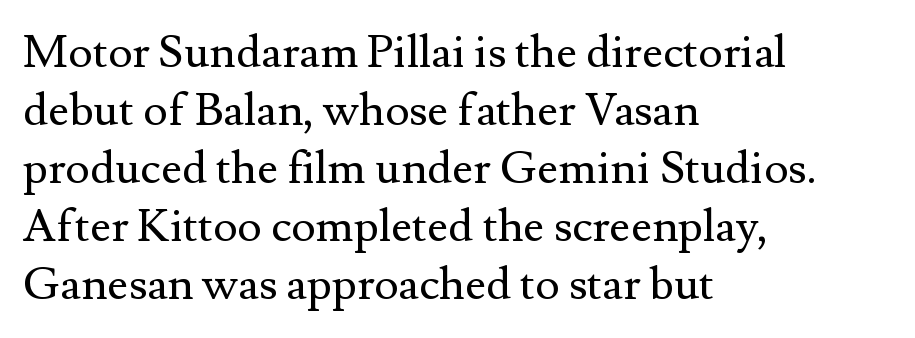
The face used here is rendered with its standard letterfit. The rag falls on the right side of this text block. The area under the type is left untouched. Rendered with straight, roman letterforms.
